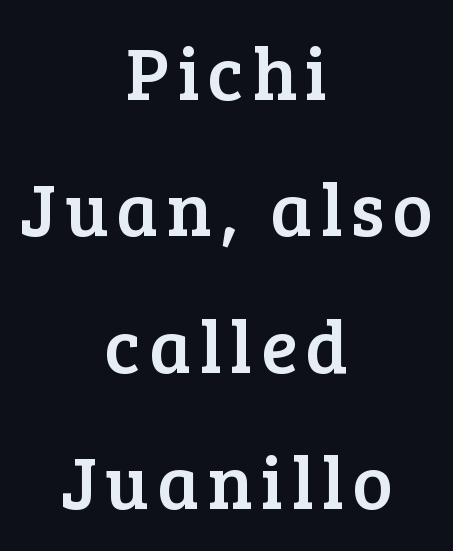
The image shows 75 px serif type, upright; set centered, line spacing 1.82x, not underlined; low stroke contrast and a medium x-height.
